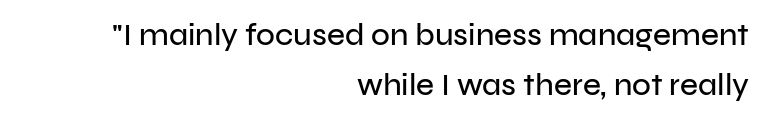
Q: Is the text italic (slanted)? A: No, it is upright.
Q: Is the typeface a serif or a sans-serif typeface? A: Sans-serif.
Q: Is the text underlined? A: No.
Q: How is the paragraph aligned? A: Right-aligned.
Q: Is the spacing between letters normal or unusually wide? A: Normal.
Q: Is the spacing between lines tight, normal or loose? A: Normal.
Q: Width (condensed, normal, or wide)? A: Normal.
Q: Stroke contrast? A: Low.
Q: x-height? A: Medium.
Q: Monospaced? A: No.
